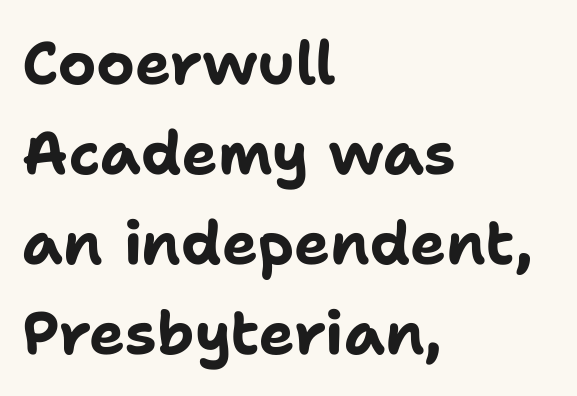
Q: Is the text bold? A: Yes.
Q: Is the text italic (slanted)? A: No, it is upright.
Q: Is the typeface a serif or a sans-serif typeface? A: Sans-serif.
Q: Is the text underlined? A: No.
Q: How is the paragraph aligned? A: Left-aligned.
Q: Is the spacing between letters normal or unusually wide? A: Normal.
Q: Is the spacing between lines tight, normal or loose? A: Normal.
Q: Width (condensed, normal, or wide)? A: Normal.
Q: Stroke contrast? A: Low.
Q: x-height? A: Medium.
Q: Monospaced? A: No.
